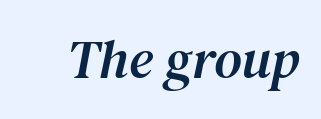
Characters are canted at an angle relative to the baseline's perpendicular. Letter spacing: default. Note the varied advance widths — an 'i' is clearly narrower than an 'm'. Lines of text with bare space underneath.
